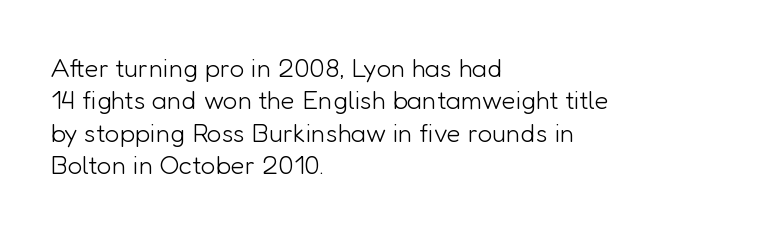
Line spacing here is normal. Nobody touched the tracking dial on this one. Quick note: underline off. Designer's note — italics off, roman on. The lines are quadded left.
